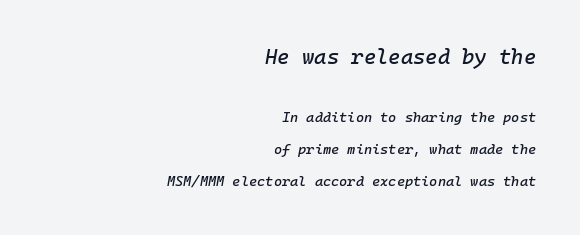
Reading down the column, the eye jumps a long way to each next line. The passage shown begins with its larger block and ends with its smaller one. This sample uses an oblique cut, with every glyph tilted off the vertical. The strip under each line holds only bare page. Where is the straight margin? On the right. These lines keep a tight, regular rhythm from letter to letter.
